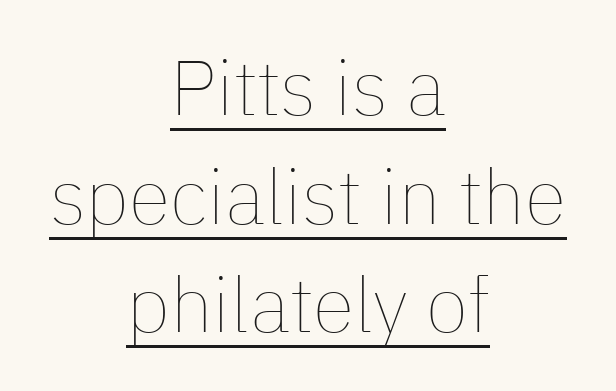
The image shows 77 px thin type, upright; set centered, normal line spacing (1.41x), normal letter spacing, underlined; low stroke contrast and a medium x-height.
